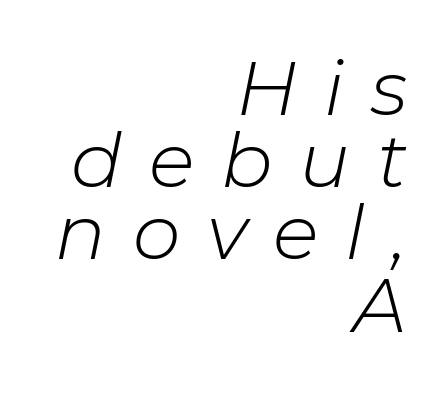
Compared with typical body copy, the letter spacing here is much looser. Do the characters align in a grid? No, the font is proportional. Students, observe: this is what under-led, compact text looks like. In CSS terms this would be text-align: right. Has an underline been added? It has not. The typography opts for an oblique posture over an upright one.
